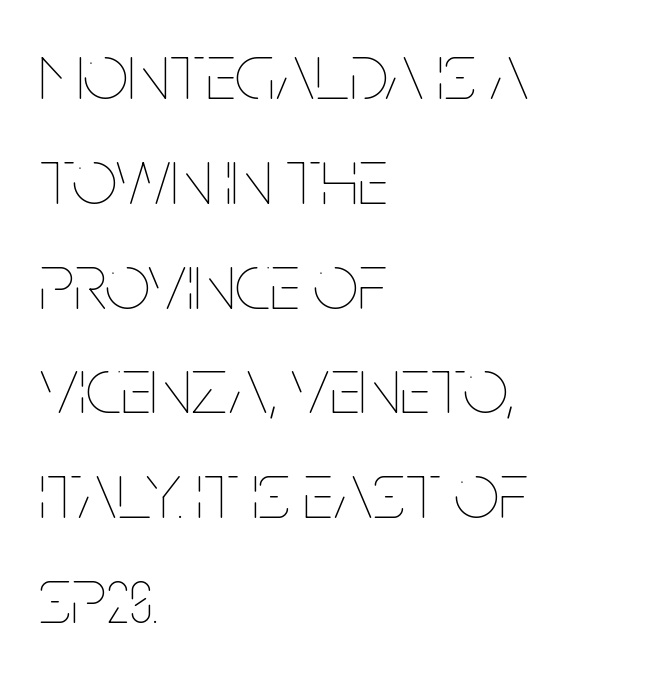
The image shows 80 px thin, condensed type, upright; set left-aligned, normal line spacing (1.31x), normal letter spacing, not underlined; low stroke contrast and a large x-height.
